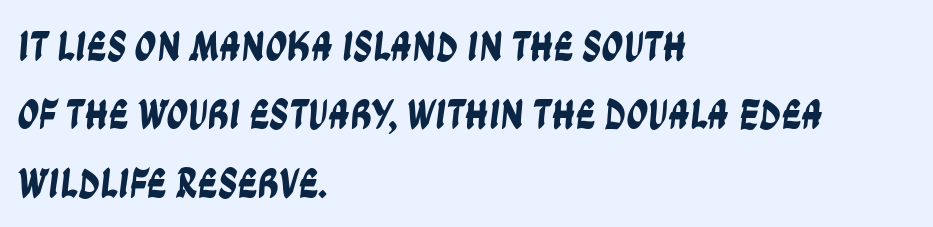
{"serif": "no", "width": "condensed", "stroke_contrast": "low", "x_height": "large", "monospaced": "no", "underline": "no", "align": "left", "line_spacing": "normal", "line_spacing_ratio": 1.59, "letter_spacing": "normal", "letter_spacing_em": 0.0, "glyph_px": 43}
